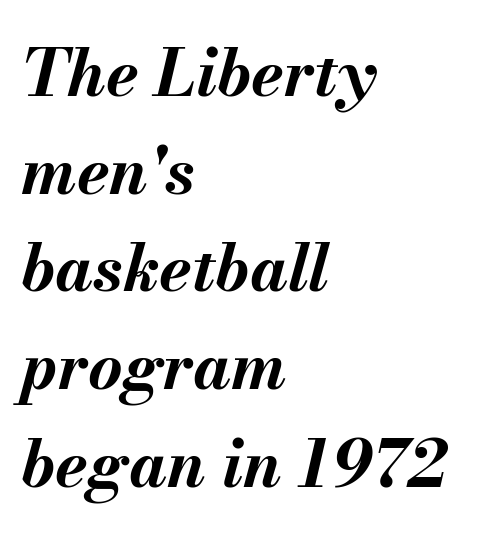
Q: Is the text bold? A: Yes.
Q: Is the text italic (slanted)? A: Yes, it leans right by about 13 degrees.
Q: Is the text underlined? A: No.
Q: How is the paragraph aligned? A: Left-aligned.
Q: Is the spacing between letters normal or unusually wide? A: Normal.
Q: Is the spacing between lines tight, normal or loose? A: Normal.
Q: Width (condensed, normal, or wide)? A: Normal.
Q: Stroke contrast? A: Medium.
Q: x-height? A: Small.
Q: Monospaced? A: No.
